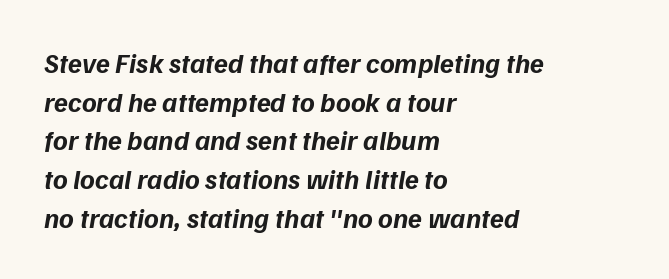
The image shows 28 px bold sans-serif type; set left-aligned, normal line spacing (1.38x), normal letter spacing, not underlined; low stroke contrast and a medium x-height.
